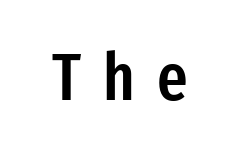
The image shows 66 px semibold, condensed sans-serif type, upright; set unusually wide letter spacing (+0.34 em), not underlined; low stroke contrast and a medium x-height.
